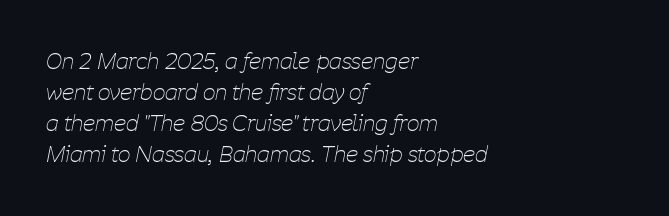
Reading down the column, the eye jumps a familiar distance to each next line. Default kerning and tracking; the words read as compact shapes. All the whitespace from short lines collects on the right. The area under the type is left untouched. Notice how the stems are inclined rather than vertical — that's the hallmark of italics. This is not heavy type; no bold has been used.
